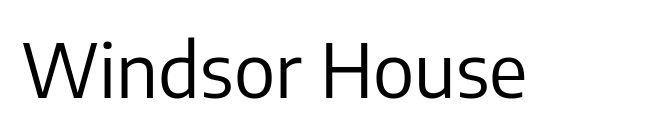
The image shows 74 px regular-weight sans-serif type, upright; set normal letter spacing, not underlined; low stroke contrast and a medium x-height.
